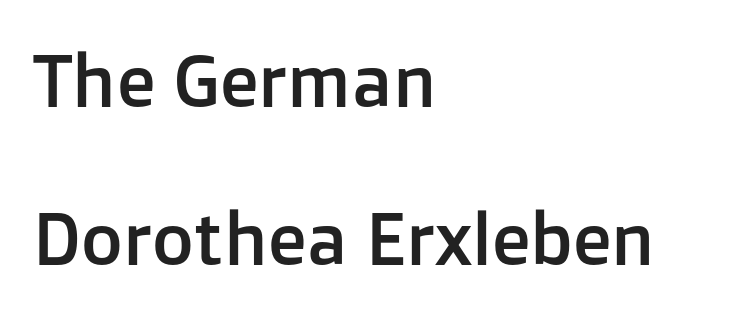
The type sits square on the baseline with zero lean. Looks like regular typesetting: each glyph gets only the width it needs. In terms of leading, this rendering errs on the spacious side. This rendering uses left alignment, leaving the right contour irregular. Nope, no serifs anywhere on these letters.
